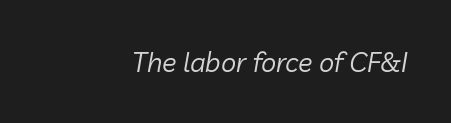
The image shows 27 px text type, italic (leaning right); set normal letter spacing, not underlined.
